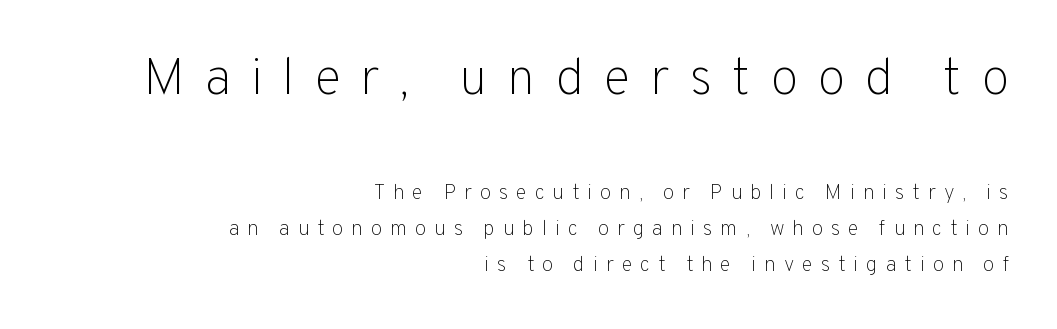
{"serif": "no", "italic": "no", "bold": "no", "weight": "light", "width": "normal", "stroke_contrast": "low", "x_height": "medium", "monospaced": "no", "underline": "no", "align": "right", "line_spacing_ratio": 1.73, "letter_spacing": "wide", "letter_spacing_em": 0.37, "larger_block": "first", "size_ratio": 2.48, "glyph_px": 52}
